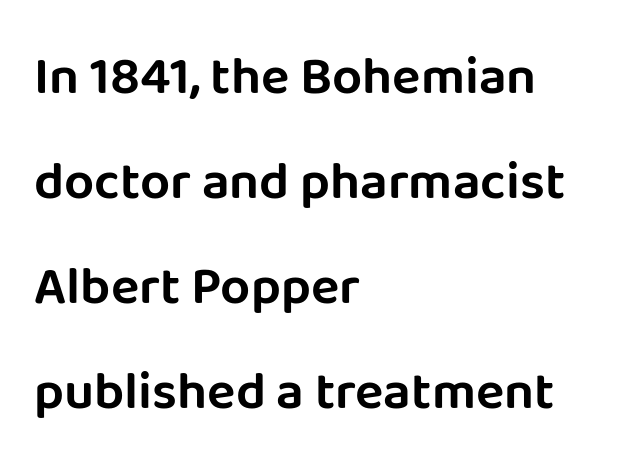
The image shows 53 px sans-serif type, upright; set left-aligned, loose line spacing (1.98x), normal letter spacing, not underlined; low stroke contrast and a large x-height.
